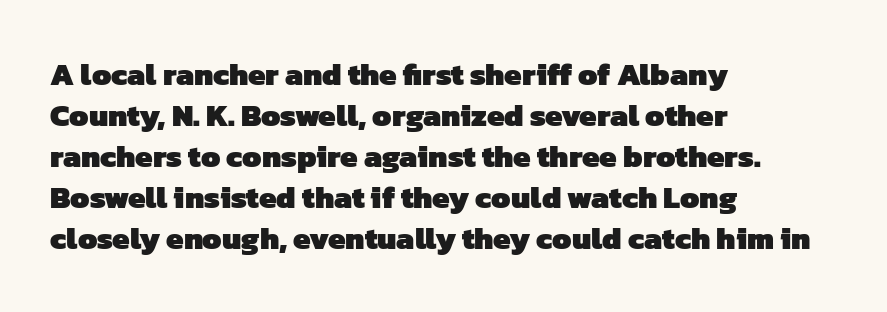
You could not count columns in this text — the font is proportionally spaced. Visually the block forms a straight wall on the left and a jagged coastline on the right. The passage shown stacks its lines at a standard gap. Students, this is bold: see how much ink each stroke carries. Look at the tracking — it's just the regular setting, nothing added. Bare-footed words on every line.
